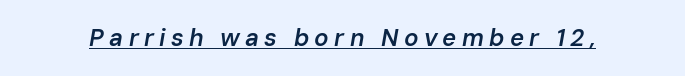
Stroke thickness is moderately raised; the sample reads as semibold. Designer's note — italics engaged. Check the space under the baseline: a stroke is drawn there. Is the letter spacing exaggerated? Yes — the characters are pushed far apart.
